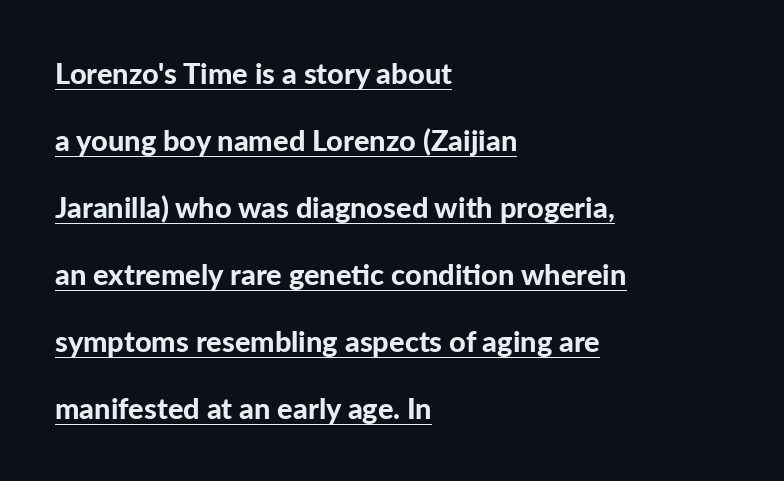
The image shows 29 px bold sans-serif type, upright; set left-aligned, loose line spacing (2.31x), normal letter spacing, underlined; low stroke contrast and a medium x-height.
